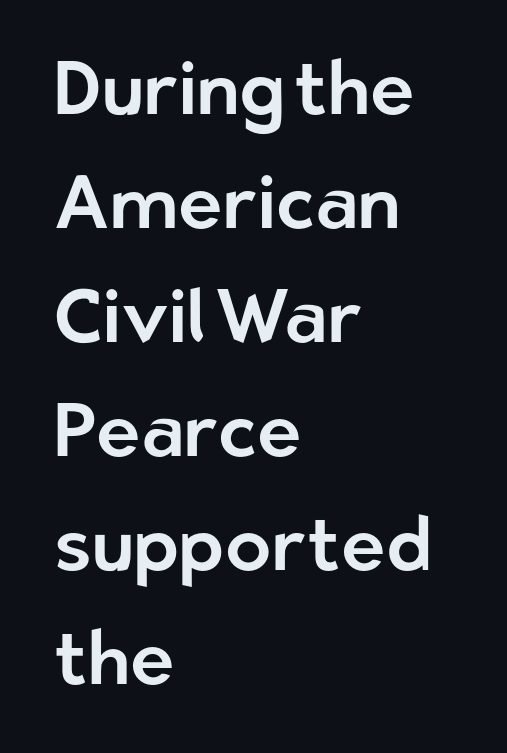
The space beneath each line is pristine and unruled. You could not count columns in this text — the font is proportionally spaced. Left-aligned paragraph, ragged on the right. Italic: no, the glyphs are upright roman. Regular leading. The passage shown is typeset with a sans-serif family.
